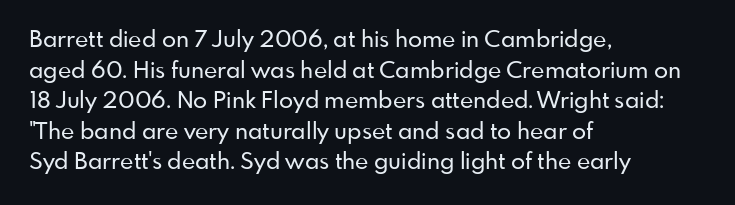
A typesetter would call this leading conventional body-copy spacing. No italicization has been applied; the sample stays upright. Tracking value appears to be zero — textbook default spacing. Short and long lines alike share a common starting point at left. Decoration check: the copy has no underline.
